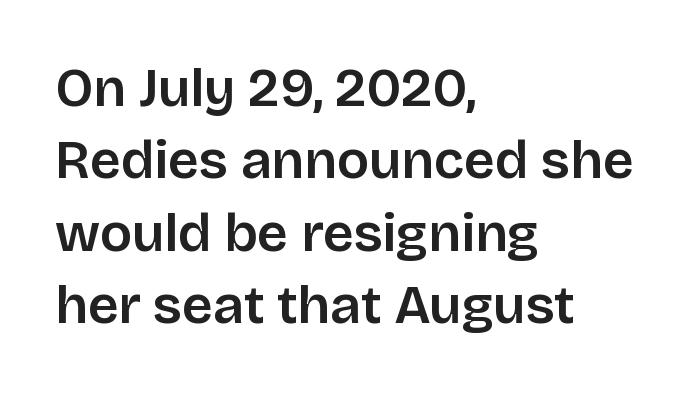
Q: Is the text bold? A: Semi-bold.
Q: Is the text italic (slanted)? A: No, it is upright.
Q: Is the typeface a serif or a sans-serif typeface? A: Sans-serif.
Q: Is the text underlined? A: No.
Q: How is the paragraph aligned? A: Left-aligned.
Q: Is the spacing between letters normal or unusually wide? A: Normal.
Q: Is the spacing between lines tight, normal or loose? A: Normal.
Q: Width (condensed, normal, or wide)? A: Normal.
Q: Stroke contrast? A: Low.
Q: x-height? A: Large.
Q: Monospaced? A: No.
